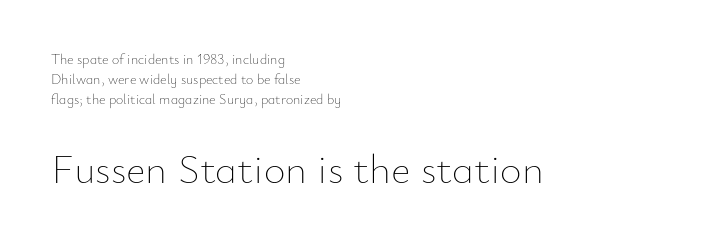
The image shows 42 px thin type, upright; set left-aligned, normal line spacing (1.42x), normal letter spacing, not underlined; the second (bottom) block is 3.0x larger; low stroke contrast and a small x-height.
